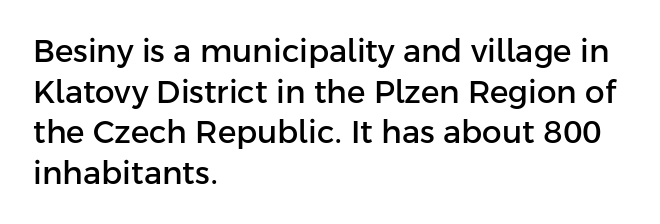
Q: Is the text italic (slanted)? A: No, it is upright.
Q: Is the typeface a serif or a sans-serif typeface? A: Sans-serif.
Q: Is the text underlined? A: No.
Q: How is the paragraph aligned? A: Left-aligned.
Q: Is the spacing between letters normal or unusually wide? A: Normal.
Q: Is the spacing between lines tight, normal or loose? A: Normal.
Q: Width (condensed, normal, or wide)? A: Normal.
Q: Stroke contrast? A: Low.
Q: x-height? A: Medium.
Q: Monospaced? A: No.
